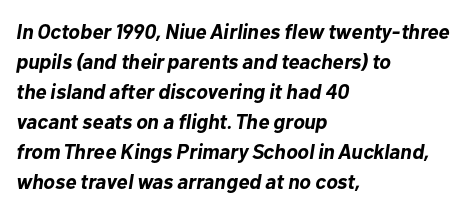
{"italic": "yes", "lean": "right", "slant_degrees": 10, "bold": "yes", "underline": "no", "align": "left", "line_spacing": "normal", "line_spacing_ratio": 1.43, "letter_spacing": "normal", "letter_spacing_em": 0.0, "glyph_px": 21}
